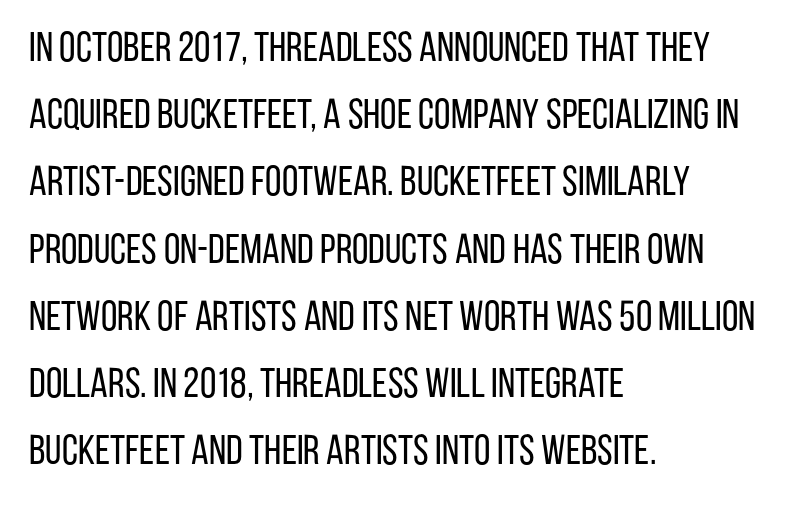
The image shows 42 px regular-weight, condensed sans-serif type, upright; set left-aligned, normal line spacing (1.6x), normal letter spacing, not underlined; low stroke contrast and a large x-height.
